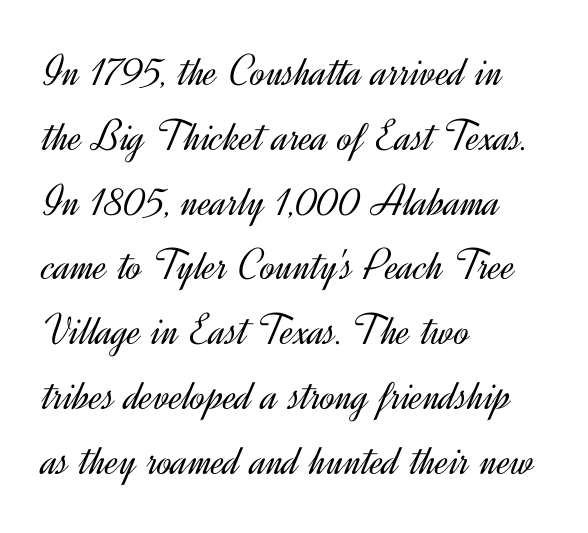
These lines stack with their left ends in a neat column. The horizontal fit of the characters is conventional and even. Each letter's strokes conclude bluntly, with no projecting serifs. Spacing verdict: proportional, widths tailored to each character.
